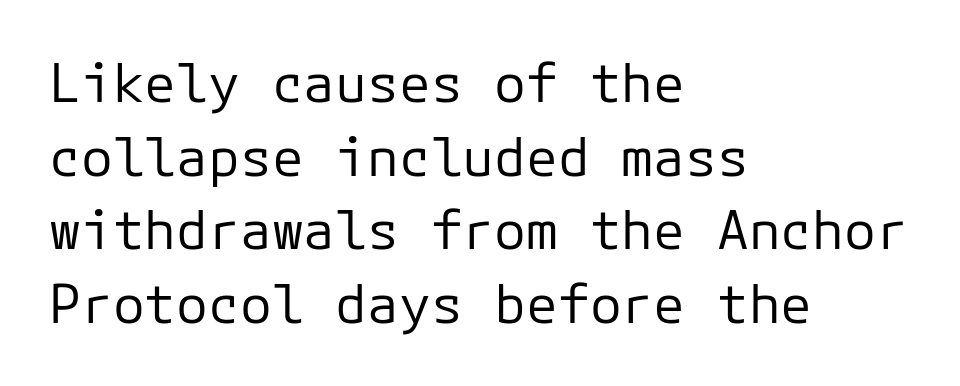
The image shows 53 px regular-weight sans-serif type, upright, monospaced; set left-aligned, normal line spacing (1.39x), normal letter spacing, not underlined; low stroke contrast and a medium x-height.
